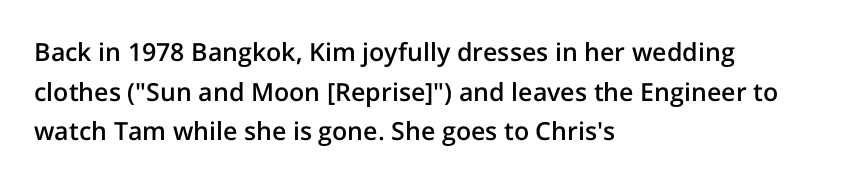
The image shows 25 px text type, upright; set left-aligned, normal line spacing (1.59x), normal letter spacing, not underlined.
